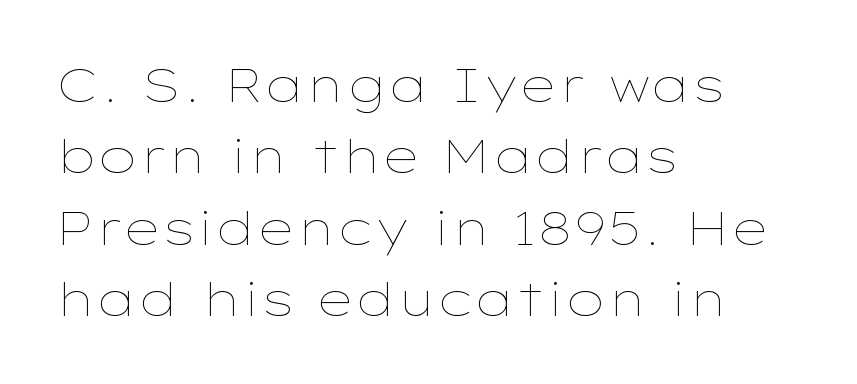
Q: Is the text bold? A: No.
Q: Is the text italic (slanted)? A: No, it is upright.
Q: Is the text underlined? A: No.
Q: How is the paragraph aligned? A: Left-aligned.
Q: Is the spacing between letters normal or unusually wide? A: Normal.
Q: Is the spacing between lines tight, normal or loose? A: Normal.
Q: Width (condensed, normal, or wide)? A: Wide.
Q: Stroke contrast? A: Low.
Q: x-height? A: Medium.
Q: Monospaced? A: No.
